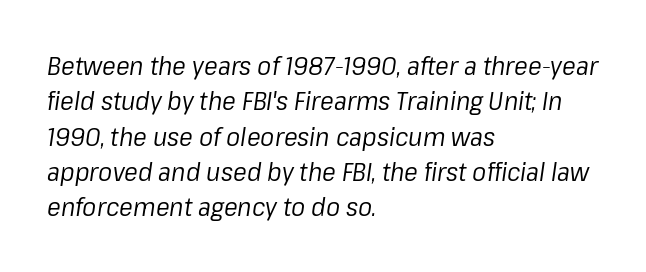
Emphasis-style slanted type is in use. Spacing between characters is what you'd get straight out of the box. Stems here are at most as thick as an everyday book face. Normally led — the rows are evenly, conventionally spaced. Leftover space on each line is placed entirely after the last word. No word sits above an underline.
